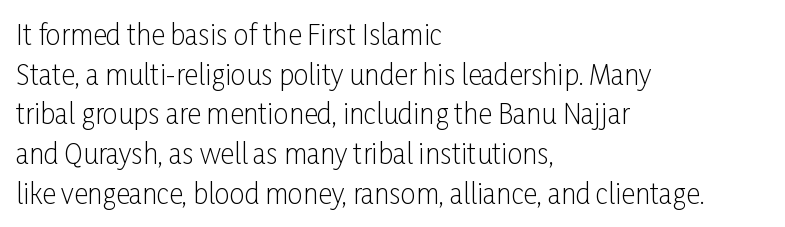
Notice how descenders clear the ascenders below comfortably — that's standard leading. Inter-character spacing is left at the font's built-in metrics. Bare-footed words on every line. The strokes are not fattened; the text isn't bold. A student would call this left alignment; a typographer would say flush left, rag right.
